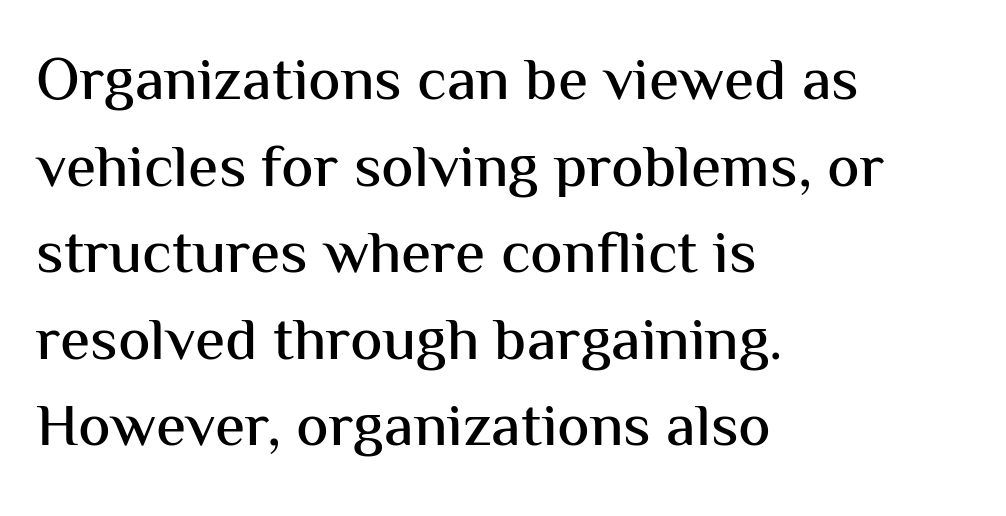
{"serif": "no", "italic": "no", "width": "normal", "stroke_contrast": "medium", "x_height": "medium", "monospaced": "no", "underline": "no", "align": "left", "line_spacing": "normal", "line_spacing_ratio": 1.42, "letter_spacing": "normal", "letter_spacing_em": 0.0, "glyph_px": 61}
